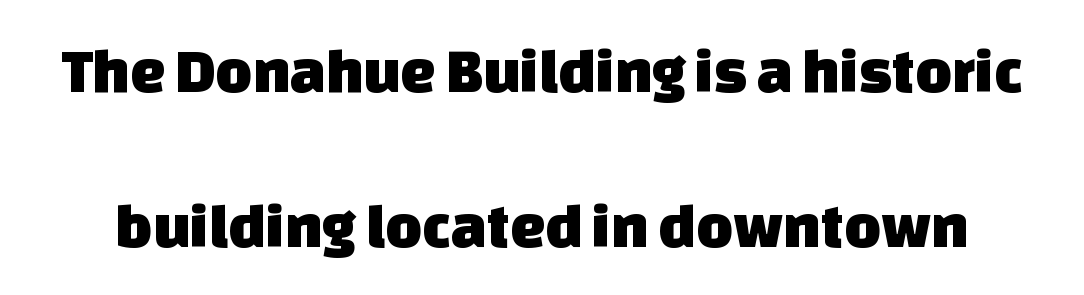
You could not count columns in this text — the font is proportionally spaced. Each row of text sits above clean, open space. Reading down the column, the eye jumps a long way to each next line. Words appear dense and cohesive because spacing is normal.
